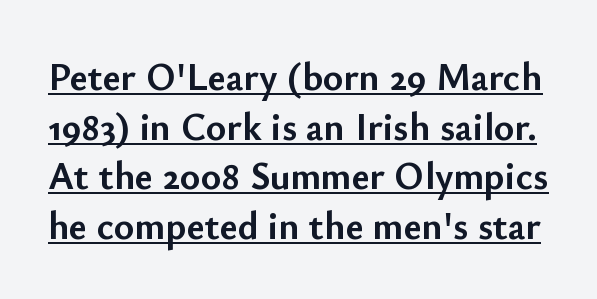
This rendering employs a face without finishing strokes, i.e., a sans-serif. Note the varied advance widths — an 'i' is clearly narrower than an 'm'. Students, observe: this is what conventionally led text looks like. Bold? Absolutely — the strokes are thick and heavy. The font's upright variant was chosen for this text.
